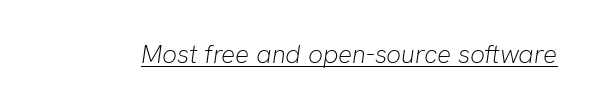
Q: Is the text bold? A: No.
Q: Is the text italic (slanted)? A: Yes, it leans right by about 8 degrees.
Q: Is the text underlined? A: Yes.
Q: Is the spacing between letters normal or unusually wide? A: Normal.
